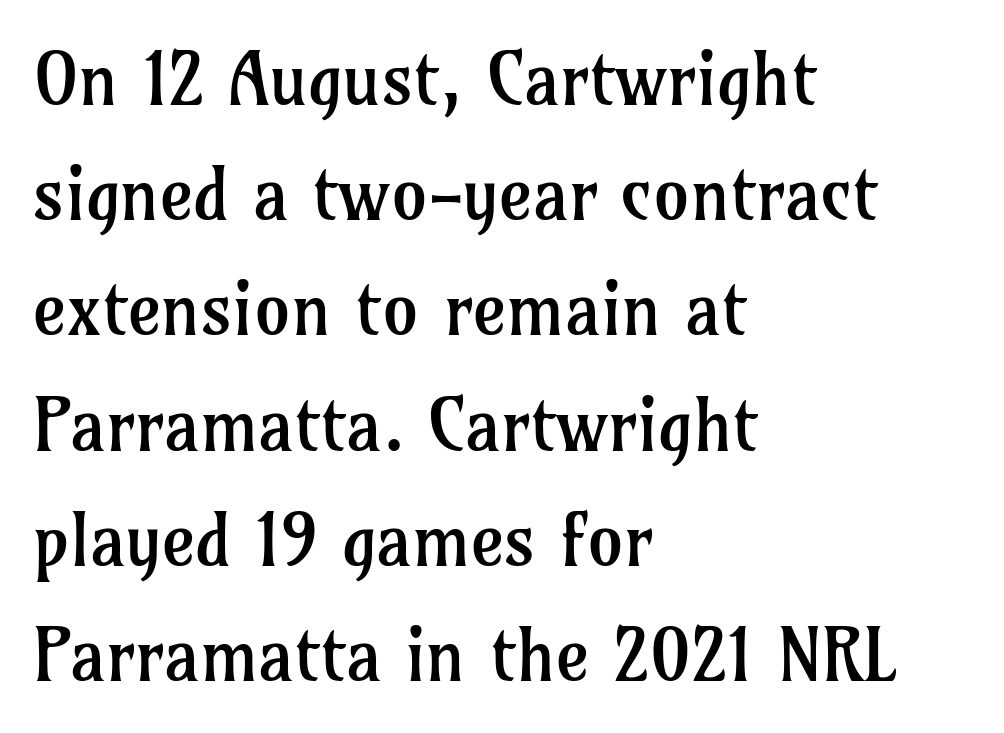
Q: Is the text bold? A: No.
Q: Is the text italic (slanted)? A: No, it is upright.
Q: Is the typeface a serif or a sans-serif typeface? A: Serif.
Q: Is the text underlined? A: No.
Q: How is the paragraph aligned? A: Left-aligned.
Q: Is the spacing between letters normal or unusually wide? A: Normal.
Q: Is the spacing between lines tight, normal or loose? A: Normal.
Q: Width (condensed, normal, or wide)? A: Normal.
Q: Stroke contrast? A: Low.
Q: x-height? A: Medium.
Q: Monospaced? A: No.
